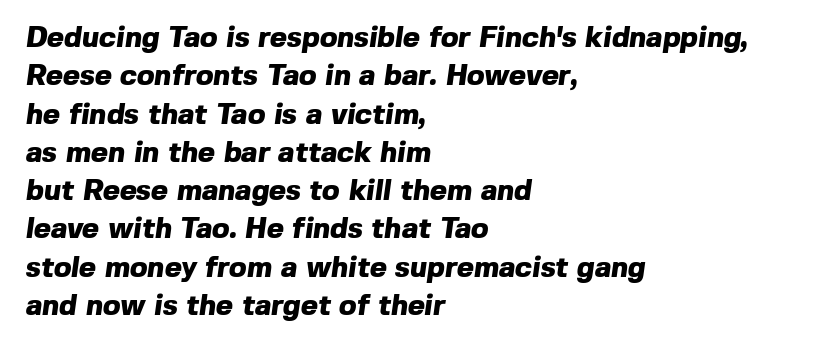
{"serif": "no", "bold": "yes", "weight": "heavy", "width": "normal", "x_height": "medium", "monospaced": "no", "underline": "no", "align": "left", "line_spacing": "normal", "line_spacing_ratio": 1.32, "letter_spacing": "normal", "letter_spacing_em": 0.0, "glyph_px": 29}
